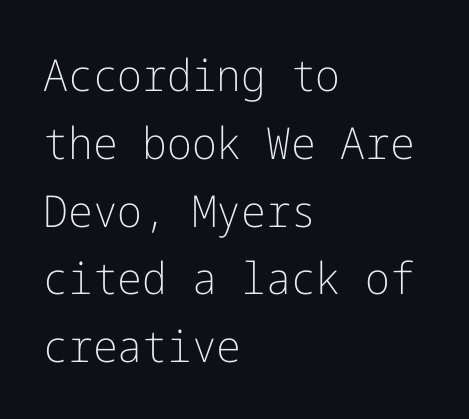
The image shows 44 px light sans-serif type, upright; set left-aligned, normal line spacing (1.54x), normal letter spacing, not underlined; low stroke contrast and a medium x-height.
